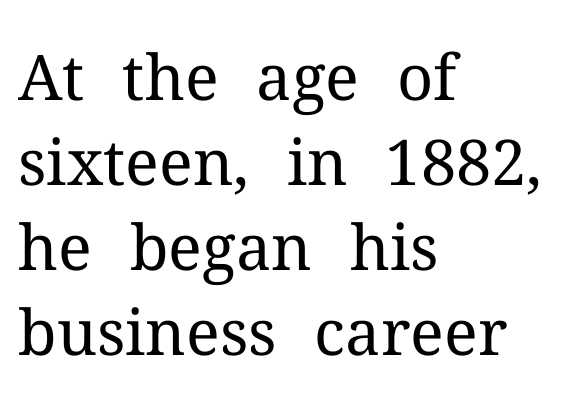
The image shows 63 px regular-weight serif type, upright; set left-aligned, normal line spacing (1.35x), normal letter spacing, not underlined; medium stroke contrast and a medium x-height.
